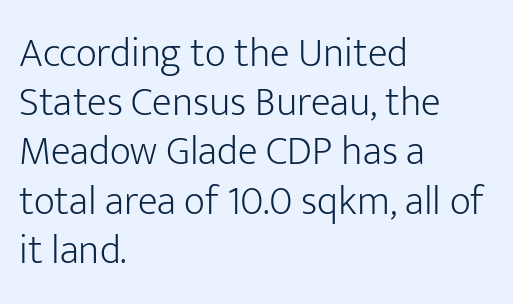
{"serif": "no", "italic": "no", "bold": "no", "weight": "light", "width": "normal", "stroke_contrast": "low", "x_height": "medium", "monospaced": "no", "underline": "no", "align": "left", "line_spacing_ratio": 1.2, "letter_spacing": "normal", "letter_spacing_em": 0.0, "glyph_px": 41}
